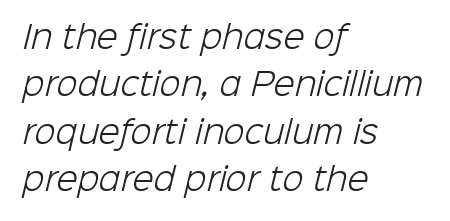
The image shows 31 px light sans-serif type; set left-aligned, normal line spacing (1.53x), normal letter spacing, not underlined; low stroke contrast and a medium x-height.
